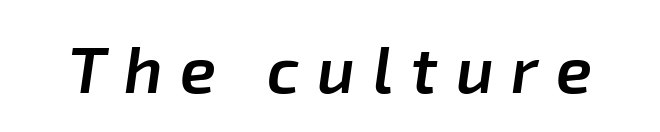
Q: Is the text bold? A: Semi-bold.
Q: Is the text italic (slanted)? A: Yes, it leans right by about 8 degrees.
Q: Is the text underlined? A: No.
Q: Is the spacing between letters normal or unusually wide? A: Unusually wide.
Q: Width (condensed, normal, or wide)? A: Normal.
Q: Stroke contrast? A: Low.
Q: x-height? A: Medium.
Q: Monospaced? A: No.
